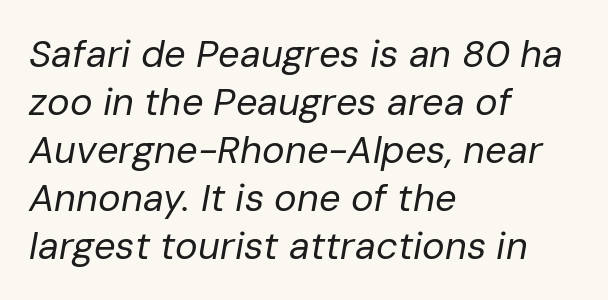
{"italic": "yes", "lean": "right", "slant_degrees": 10, "bold": "no", "weight": "regular", "width": "normal", "stroke_contrast": "low", "x_height": "medium", "monospaced": "no", "underline": "no", "align": "left", "line_spacing": "normal", "line_spacing_ratio": 1.26, "letter_spacing": "normal", "letter_spacing_em": 0.0, "glyph_px": 38}
